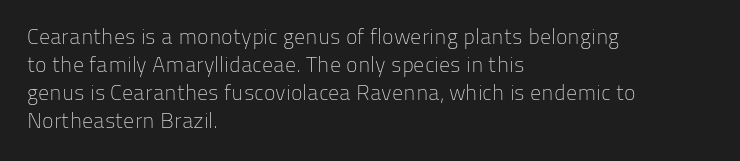
No extra ink here — the face is not bold. Students, observe: this is what conventionally led text looks like. Visually the block forms a straight wall on the left and a jagged coastline on the right. Clear beneath every line of the passage.
